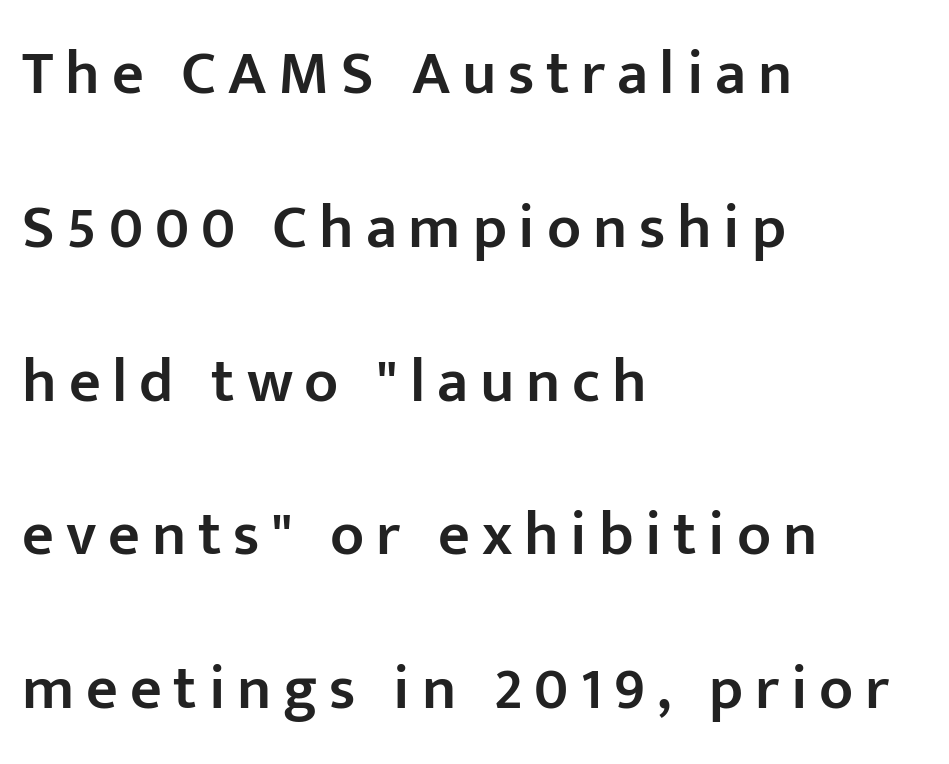
Q: Is the text bold? A: Semi-bold.
Q: Is the text italic (slanted)? A: No, it is upright.
Q: Is the typeface a serif or a sans-serif typeface? A: Sans-serif.
Q: Is the text underlined? A: No.
Q: How is the paragraph aligned? A: Left-aligned.
Q: Is the spacing between lines tight, normal or loose? A: Loose.
Q: Width (condensed, normal, or wide)? A: Normal.
Q: Stroke contrast? A: Low.
Q: x-height? A: Medium.
Q: Monospaced? A: No.
